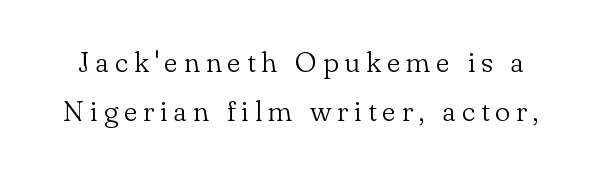
The gaps between neighbouring characters are conspicuously large. Italic: no, the glyphs are upright roman. Vertical spacing — default. Each row of text sits above clean, open space. No heavy texture on the line: the type isn't bold. Looks like regular typesetting: each glyph gets only the width it needs.
